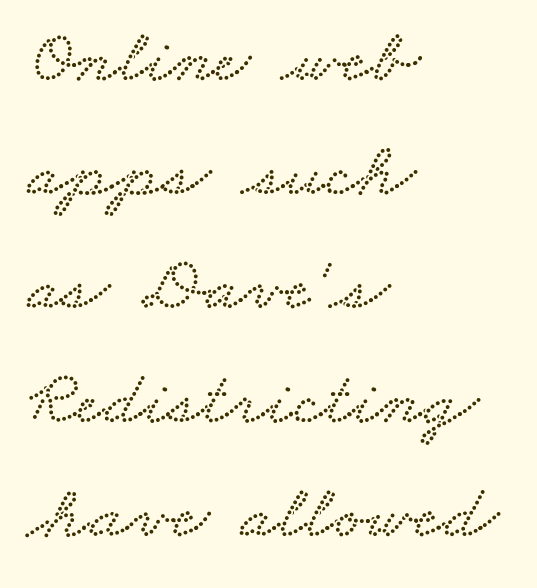
{"width": "wide", "stroke_contrast": "low", "x_height": "small", "monospaced": "no", "underline": "no", "align": "left", "line_spacing": "normal", "line_spacing_ratio": 1.48, "letter_spacing": "normal", "letter_spacing_em": 0.0, "glyph_px": 77}
